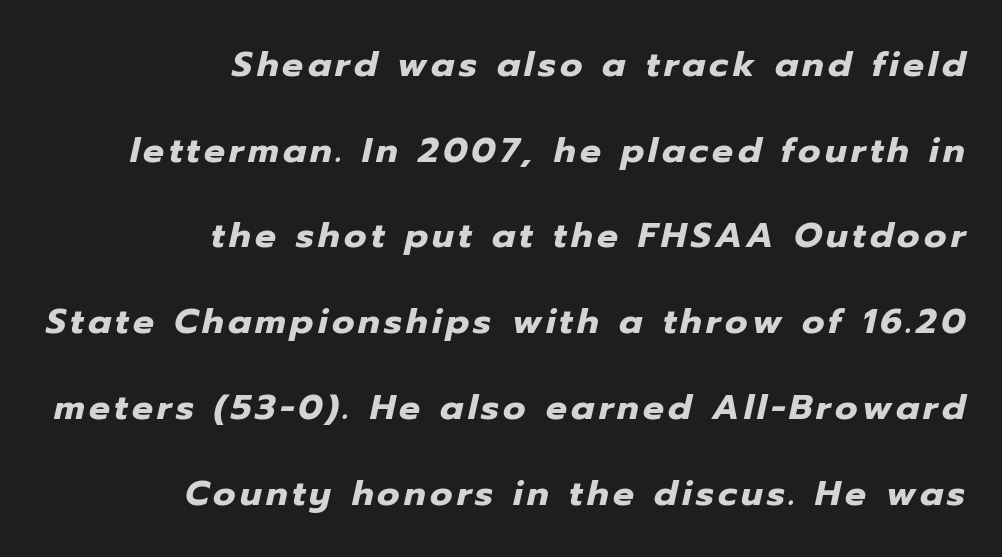
A typesetter would mark this as italic. The face used here is proportionally spaced, like ordinary book or web type. Leftover space on each line is placed entirely before the opening word. Nobody drew a line under any word here.
